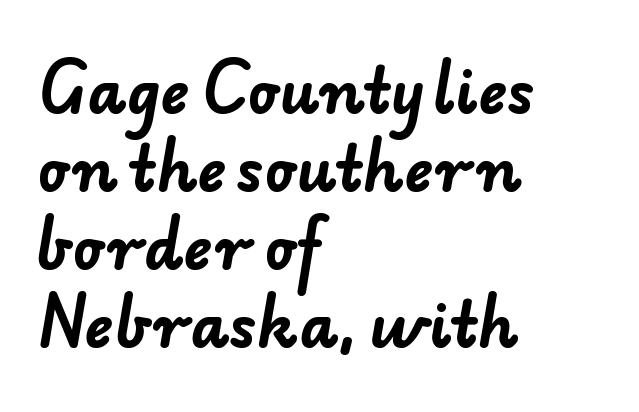
Q: Is the text bold? A: Yes.
Q: Is the typeface a serif or a sans-serif typeface? A: Sans-serif.
Q: Is the text underlined? A: No.
Q: How is the paragraph aligned? A: Left-aligned.
Q: Is the spacing between letters normal or unusually wide? A: Normal.
Q: Is the spacing between lines tight, normal or loose? A: Normal.
Q: Width (condensed, normal, or wide)? A: Normal.
Q: Stroke contrast? A: Low.
Q: x-height? A: Small.
Q: Monospaced? A: No.
